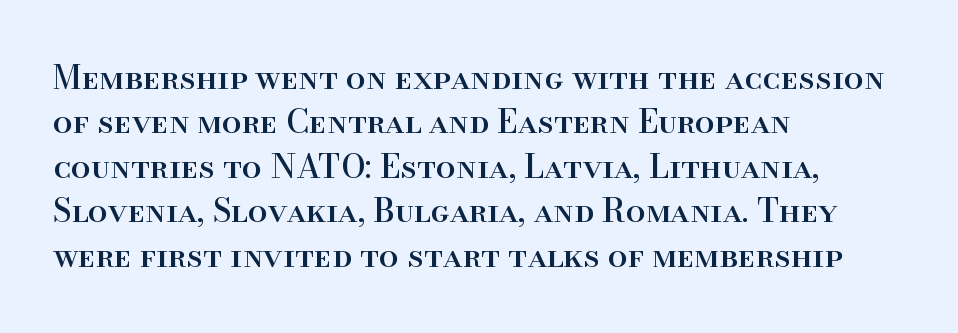
The image shows 32 px serif type, upright; set left-aligned, normal line spacing (1.39x), normal letter spacing, not underlined; high stroke contrast and a small x-height.
